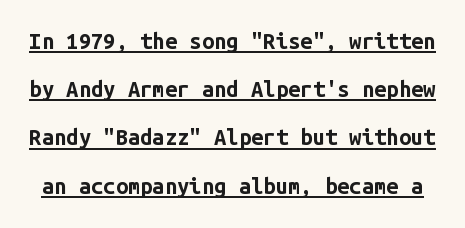
{"italic": "no", "bold": "yes", "underline": "yes", "line_spacing": "loose", "line_spacing_ratio": 2.19, "letter_spacing": "normal", "letter_spacing_em": 0.0, "glyph_px": 22}
